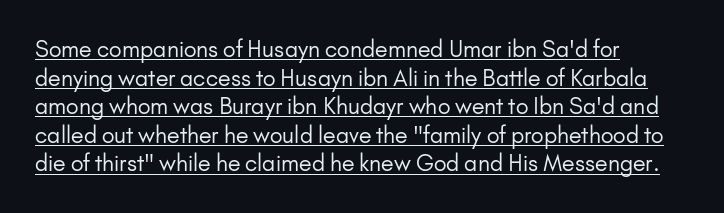
The image shows 22 px text type, upright; set left-aligned, normal line spacing (1.3x), normal letter spacing, underlined.
